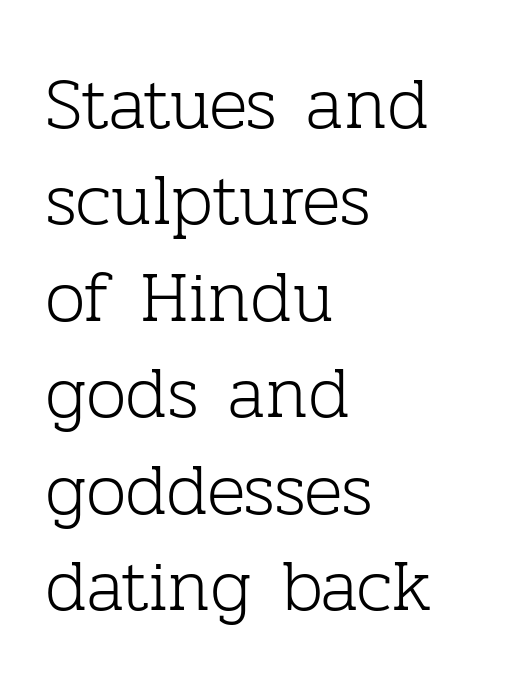
Q: Is the text bold? A: No.
Q: Is the text italic (slanted)? A: No, it is upright.
Q: Is the typeface a serif or a sans-serif typeface? A: Serif.
Q: Is the text underlined? A: No.
Q: How is the paragraph aligned? A: Left-aligned.
Q: Is the spacing between letters normal or unusually wide? A: Normal.
Q: Is the spacing between lines tight, normal or loose? A: Normal.
Q: Width (condensed, normal, or wide)? A: Normal.
Q: Stroke contrast? A: Low.
Q: x-height? A: Medium.
Q: Monospaced? A: No.
